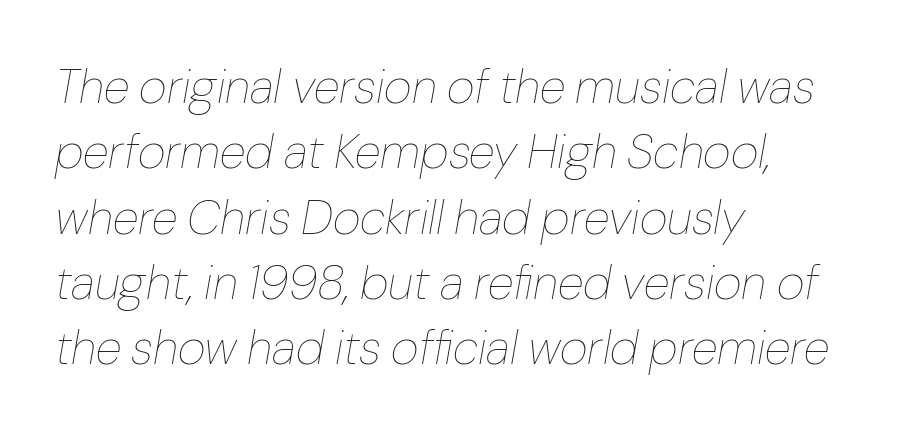
Visually the block forms a straight wall on the left and a jagged coastline on the right. This block has exactly the height ordinary leading produces. A typesetter would call this proportional, since set widths differ per character. This is oblique type, the kind used for emphasis or titles. Weight: not bold — regular or lighter.
